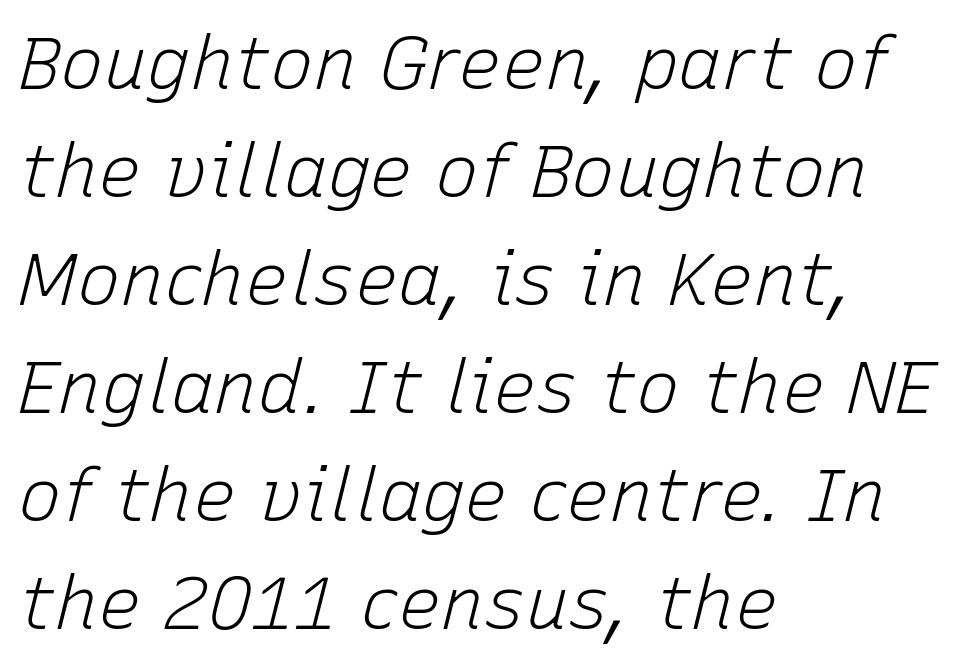
The image shows 73 px light type, italic (leaning right); set left-aligned, normal line spacing (1.48x), normal letter spacing, not underlined; low stroke contrast and a medium x-height.
